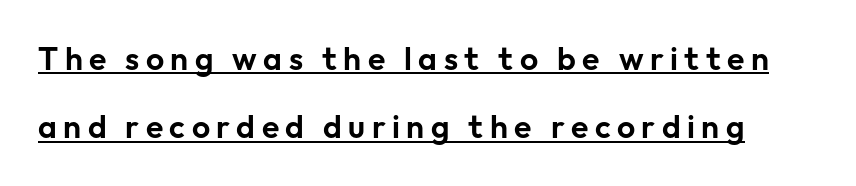
{"serif": "no", "italic": "no", "width": "normal", "stroke_contrast": "low", "x_height": "medium", "monospaced": "no", "underline": "yes", "line_spacing": "loose", "line_spacing_ratio": 2.13, "letter_spacing": "wide", "letter_spacing_em": 0.2, "glyph_px": 32}
